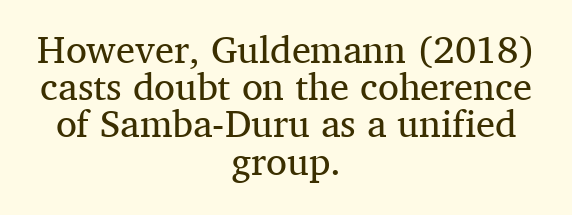
The rendering uses a small line-height, squeezing the rows. If you drew a line through each stem, it would be perfectly vertical. Which margin do the lines hug? Neither — every line sits in the middle. The space directly below the letters is spotless. Short note: letters normally spaced.
